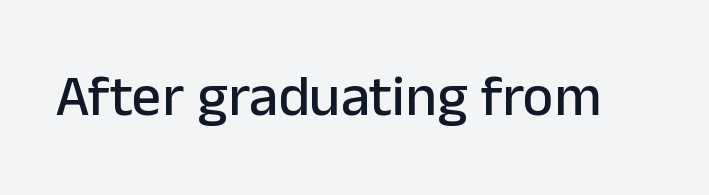
Style check: upright. There is no visible air inserted between adjacent glyphs. Regarding serifs, this sample does without them. Each letter keeps its own natural width here, so spacing adapts to shape. A bare baseline throughout the passage.
